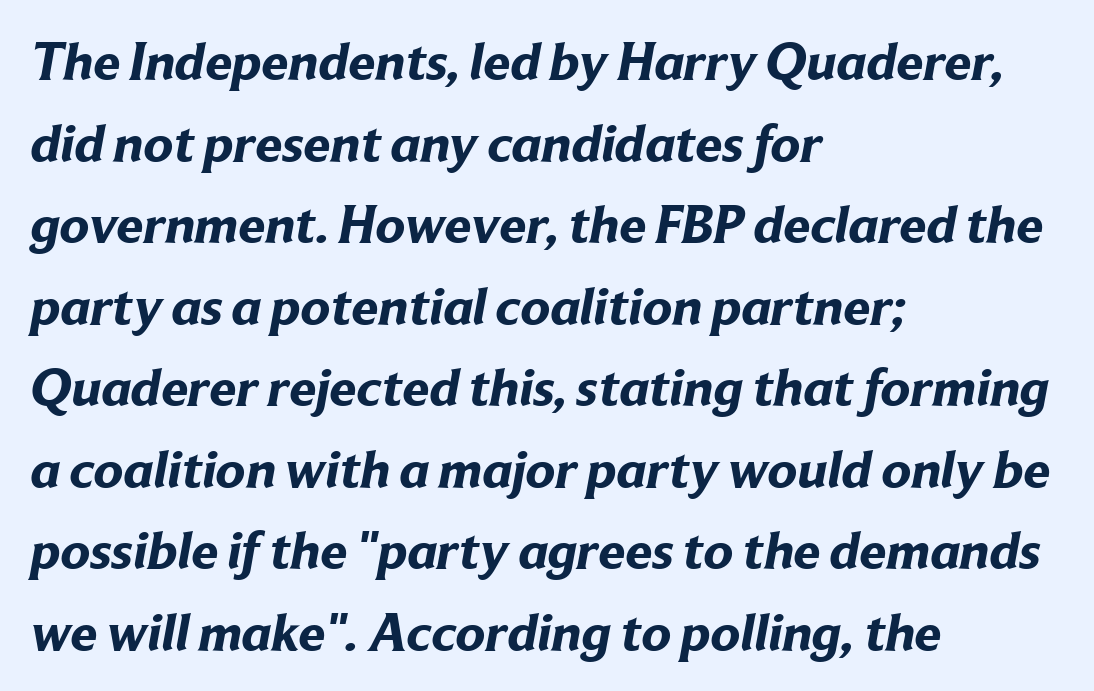
{"serif": "no", "bold": "yes", "weight": "bold", "width": "normal", "stroke_contrast": "low", "x_height": "medium", "monospaced": "no", "underline": "no", "align": "left", "line_spacing": "normal", "line_spacing_ratio": 1.51, "letter_spacing": "normal", "letter_spacing_em": 0.0, "glyph_px": 54}
